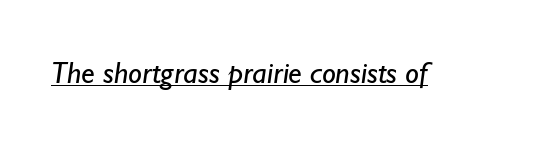
Q: Is the text bold? A: No.
Q: Is the typeface a serif or a sans-serif typeface? A: Sans-serif.
Q: Is the text underlined? A: Yes.
Q: Is the spacing between letters normal or unusually wide? A: Normal.
Q: Width (condensed, normal, or wide)? A: Normal.
Q: Stroke contrast? A: Low.
Q: x-height? A: Small.
Q: Monospaced? A: No.
